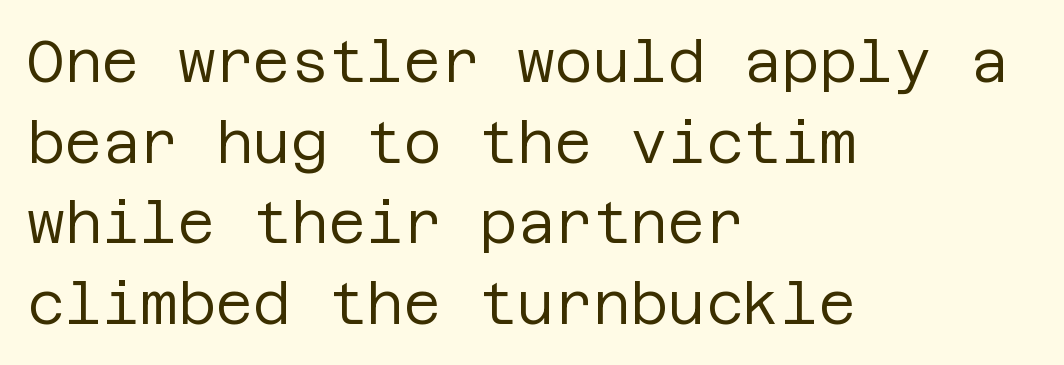
Q: Is the text bold? A: No.
Q: Is the text italic (slanted)? A: No, it is upright.
Q: Is the typeface a serif or a sans-serif typeface? A: Sans-serif.
Q: Is the text underlined? A: No.
Q: How is the paragraph aligned? A: Left-aligned.
Q: Is the spacing between letters normal or unusually wide? A: Normal.
Q: Is the spacing between lines tight, normal or loose? A: Normal.
Q: Width (condensed, normal, or wide)? A: Normal.
Q: Stroke contrast? A: Low.
Q: x-height? A: Large.
